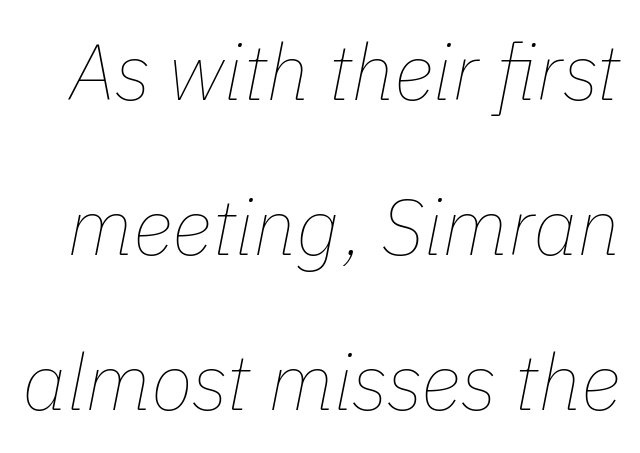
The image shows 78 px thin type, italic (leaning right); set loose line spacing (1.99x), normal letter spacing, not underlined; low stroke contrast and a medium x-height.
